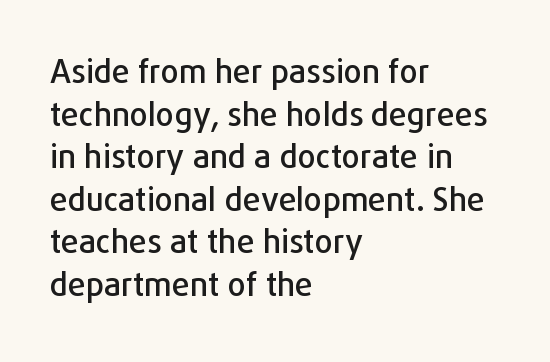
Every character sits straight up, as roman type does. Think of a printed novel: that variable character pitch is what you see here. Decoration check: the copy has no underline. Is there much room between lines? A standard amount, neither cramped nor airy. The characters display no serif detailing; their extremities are plain. Observe the ordinary spacing: letters are neighbours, not strangers.
